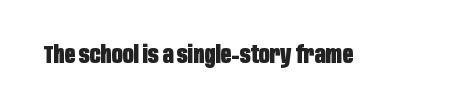
Q: Is the text bold? A: Yes.
Q: Is the text italic (slanted)? A: No, it is upright.
Q: Is the text underlined? A: No.
Q: Is the spacing between letters normal or unusually wide? A: Normal.
